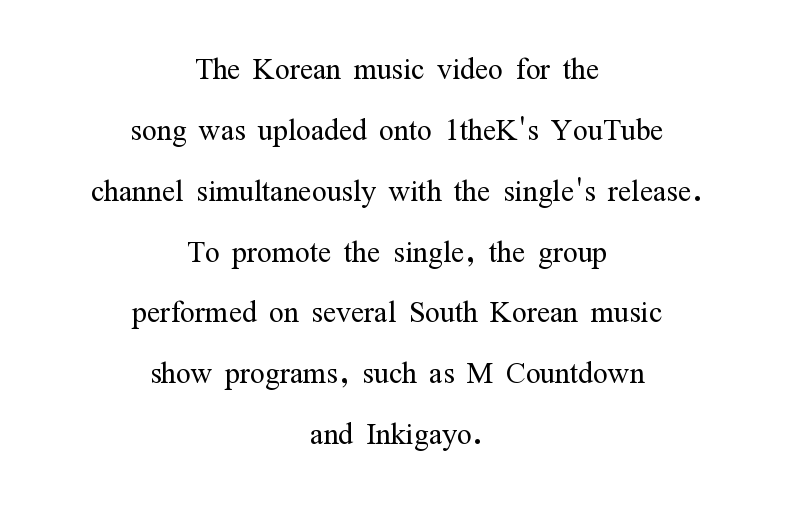
This sample uses plain, unmodified letter spacing. Here the designer chose a conventional face with non-uniform glyph widths. Do the letters lean? They stand straight. In terms of letterform style, serifs are clearly present. Regarding leading, the lines here are spaced in the standard way.
